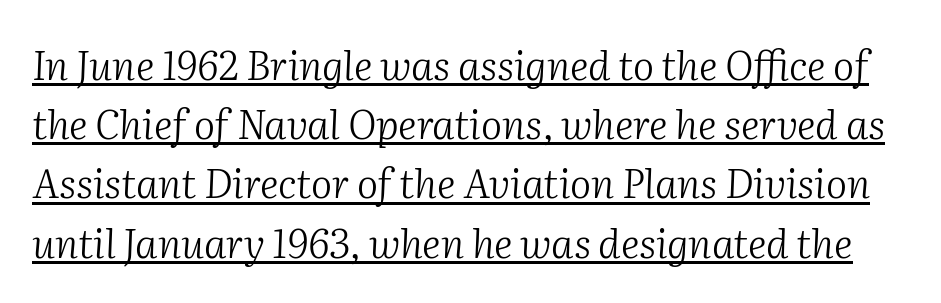
This sample uses plain, unmodified letter spacing. Quick note: interline space is typical. These characters rest on top of a visible drawn line. This is not heavy type; no bold has been used. The typography opts for an oblique posture over an upright one.
